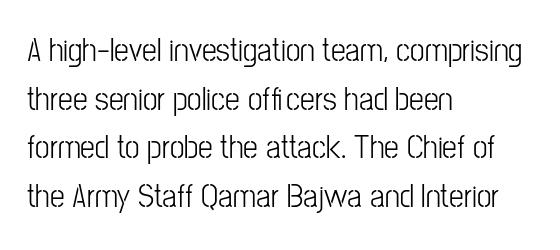
Is this a sans? Yes — the strokes have no serifs. The type sits square on the baseline with zero lean. Proportional: the letters do not fall into vertical columns. Underline: absent. Rows of type keep a routine distance in the vertical direction. Words appear dense and cohesive because spacing is normal.
